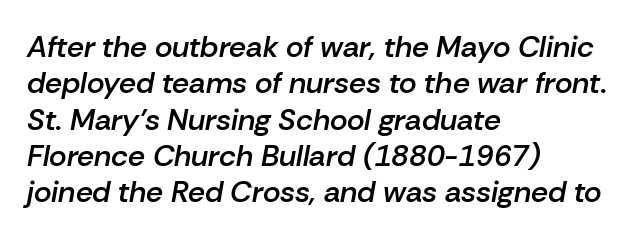
Q: Is the text bold? A: Semi-bold.
Q: Is the text italic (slanted)? A: Yes, it leans right by about 10 degrees.
Q: Is the text underlined? A: No.
Q: How is the paragraph aligned? A: Left-aligned.
Q: Is the spacing between letters normal or unusually wide? A: Normal.
Q: Width (condensed, normal, or wide)? A: Normal.
Q: Stroke contrast? A: Low.
Q: x-height? A: Medium.
Q: Monospaced? A: No.
